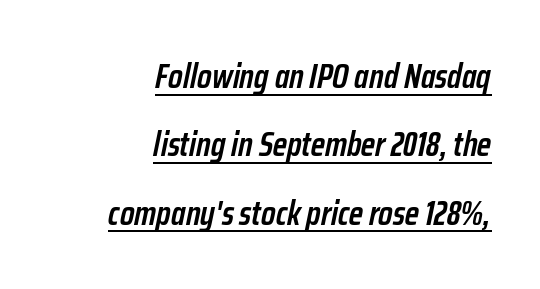
Each letter keeps its own natural width here, so spacing adapts to shape. This is oblique type, the kind used for emphasis or titles. A bit beefed up — I'd call it semibold rather than bold. The words here are underlined.
